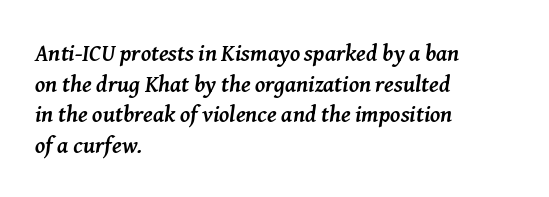
Q: Is the text bold? A: Yes.
Q: Is the text italic (slanted)? A: Yes, it leans right by about 8 degrees.
Q: Is the text underlined? A: No.
Q: How is the paragraph aligned? A: Left-aligned.
Q: Is the spacing between letters normal or unusually wide? A: Normal.
Q: Is the spacing between lines tight, normal or loose? A: Normal.
